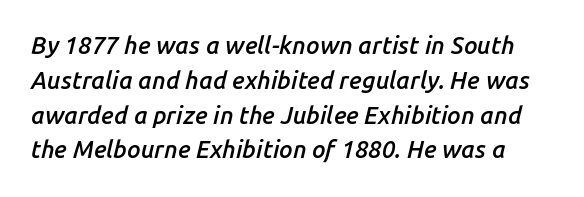
Q: Is the text bold? A: Semi-bold.
Q: Is the text italic (slanted)? A: Yes, it leans right by about 14 degrees.
Q: Is the text underlined? A: No.
Q: Is the spacing between letters normal or unusually wide? A: Normal.
Q: Is the spacing between lines tight, normal or loose? A: Normal.
